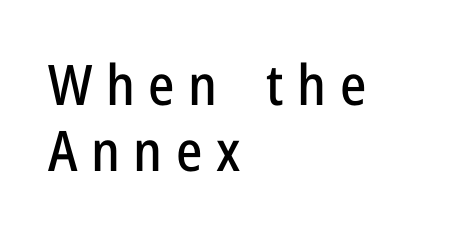
Q: Is the text italic (slanted)? A: No, it is upright.
Q: Is the typeface a serif or a sans-serif typeface? A: Sans-serif.
Q: Is the text underlined? A: No.
Q: How is the paragraph aligned? A: Left-aligned.
Q: Is the spacing between letters normal or unusually wide? A: Unusually wide.
Q: Width (condensed, normal, or wide)? A: Condensed.
Q: Stroke contrast? A: Low.
Q: x-height? A: Medium.
Q: Monospaced? A: No.
